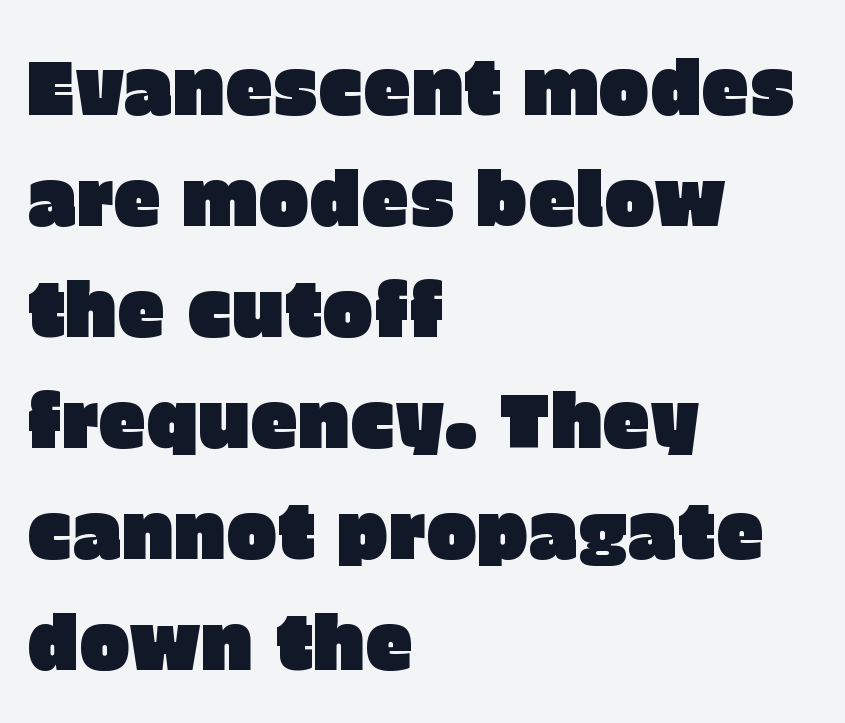
{"serif": "no", "italic": "no", "width": "normal", "stroke_contrast": "low", "x_height": "large", "monospaced": "no", "underline": "no", "align": "left", "line_spacing": "normal", "line_spacing_ratio": 1.46, "letter_spacing": "normal", "letter_spacing_em": 0.0, "glyph_px": 76}
